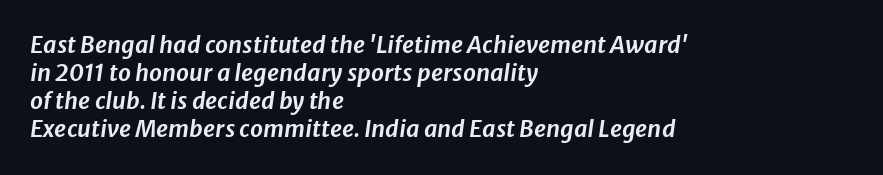
The image shows 23 px text type, italic (leaning right); set left-aligned, line spacing 1.22x, normal letter spacing, not underlined.
